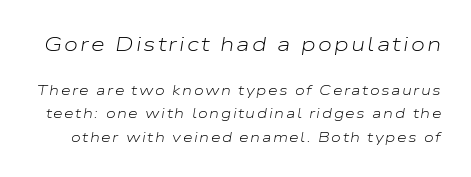
Q: Is the text bold? A: No.
Q: Is the text italic (slanted)? A: Yes, it leans right by about 9 degrees.
Q: Is the text underlined? A: No.
Q: Is the spacing between lines tight, normal or loose? A: Normal.
Q: Which block of text is set in a larger size, the first (top) or the second (bottom)? A: The first (top) one.
